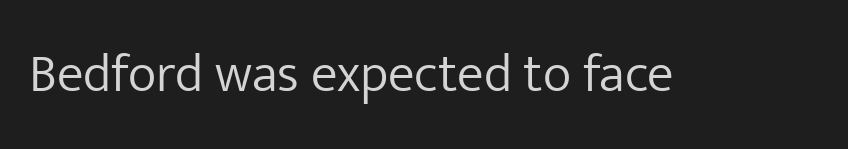
{"serif": "no", "italic": "no", "bold": "no", "weight": "light", "width": "normal", "stroke_contrast": "low", "x_height": "medium", "monospaced": "no", "underline": "no", "letter_spacing": "normal", "letter_spacing_em": 0.0, "glyph_px": 54}
